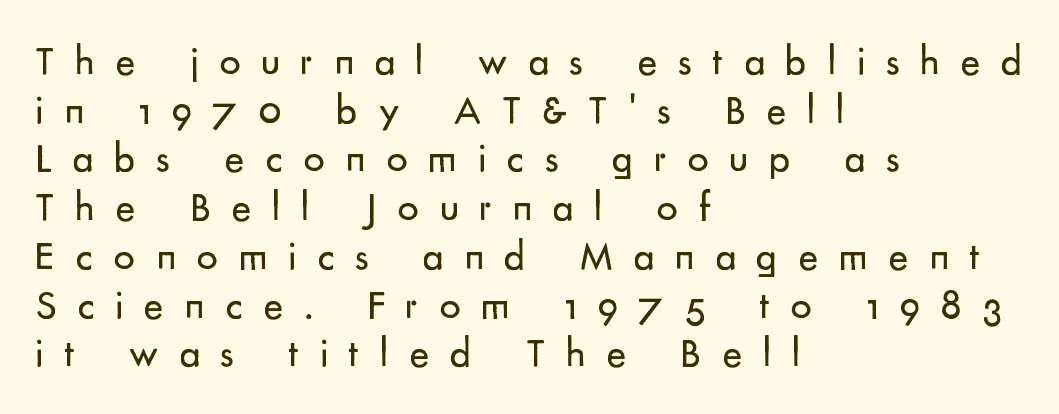
Rendered with straight, roman letterforms. Here the designer chose a conventional face with non-uniform glyph widths. This reads as an unemphasized weight, regular at the heaviest. Rule under the text: the space is simply empty. How are the letters spaced? Widely, with obvious added tracking. All the whitespace from short lines collects on the right.
